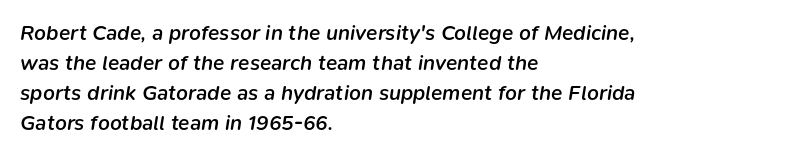
The image shows 21 px text type, italic (leaning right); set left-aligned, normal line spacing (1.43x), normal letter spacing, not underlined.
